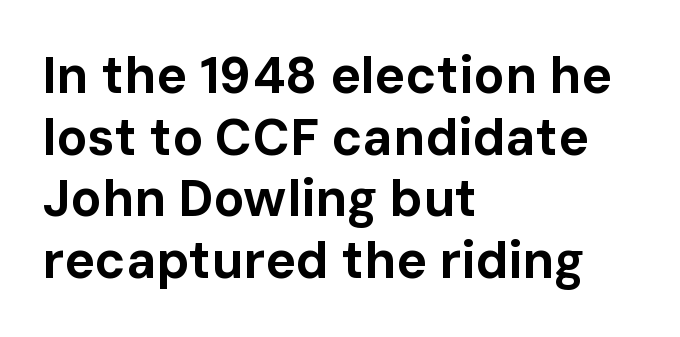
Each letter keeps its own natural width here, so spacing adapts to shape. Unmarked baselines from the first word to the last. The letters sit at their default tracking, neither squeezed nor spread. Is the block centered? No — it sits flush against the left margin. The letters carry no serifs — their stems end cleanly without finishing strokes.
